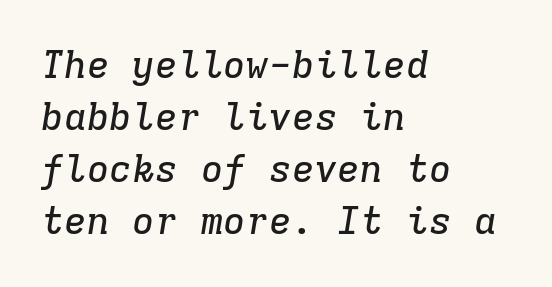
Monospaced: the letters line up in strict vertical columns. Short and long lines alike share a common starting point at left. The face used here is rendered with its standard letterfit. The passage shown is typeset with a serif family.
